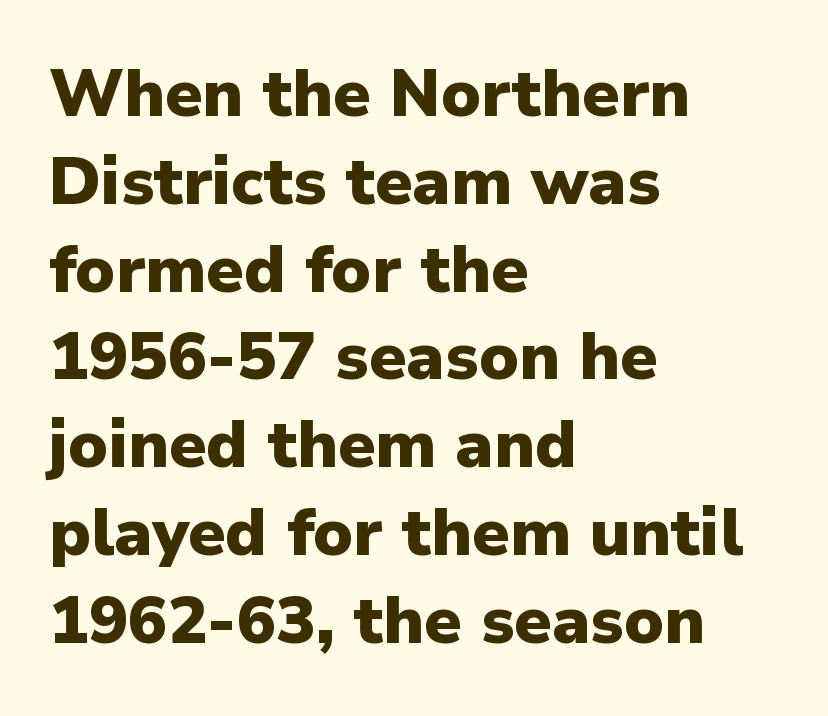
Q: Is the text bold? A: Yes.
Q: Is the text italic (slanted)? A: No, it is upright.
Q: Is the typeface a serif or a sans-serif typeface? A: Sans-serif.
Q: Is the text underlined? A: No.
Q: How is the paragraph aligned? A: Left-aligned.
Q: Is the spacing between letters normal or unusually wide? A: Normal.
Q: Is the spacing between lines tight, normal or loose? A: Normal.
Q: Width (condensed, normal, or wide)? A: Normal.
Q: Stroke contrast? A: Low.
Q: x-height? A: Medium.
Q: Monospaced? A: No.
